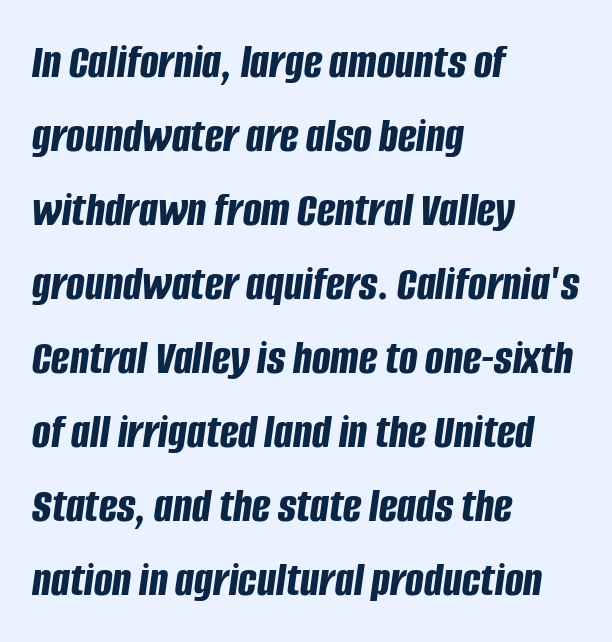
The image shows 49 px bold, condensed type, italic (leaning right); set left-aligned, normal line spacing (1.51x), normal letter spacing, not underlined; low stroke contrast and a large x-height.
